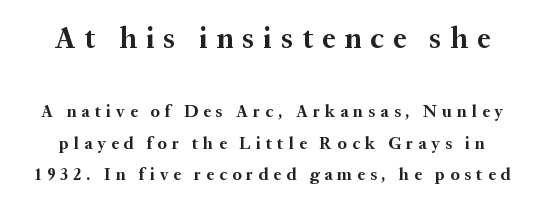
{"serif": "yes", "italic": "no", "bold": "yes", "weight": "bold", "width": "normal", "stroke_contrast": "medium", "x_height": "medium", "monospaced": "no", "underline": "no", "line_spacing_ratio": 1.85, "letter_spacing": "wide", "letter_spacing_em": 0.3, "larger_block": "first", "size_ratio": 1.76, "glyph_px": 30}
